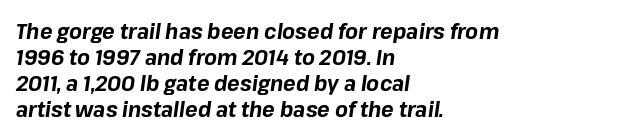
The image shows 21 px bold type, italic (leaning right); set left-aligned, line spacing 1.24x, normal letter spacing, not underlined.
